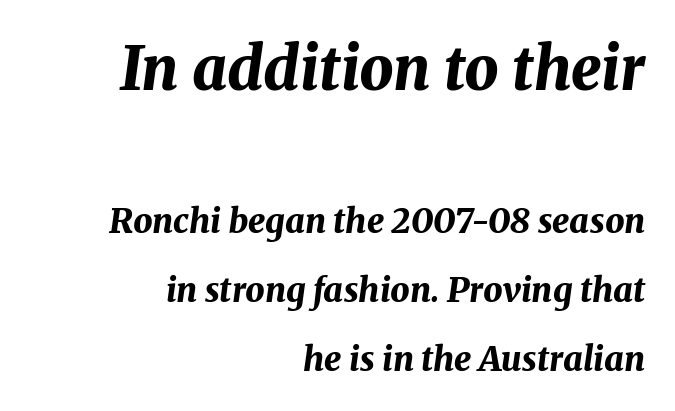
Words appear dense and cohesive because spacing is normal. Bold? Absolutely — the strokes are thick and heavy. Block one is the big one; block two sits smaller underneath. Whoever set this chose breathing room over compactness in the vertical rhythm.
